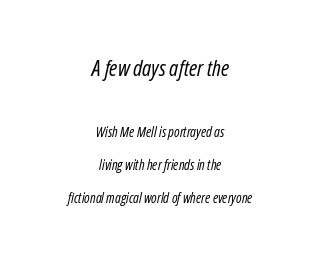
{"italic": "yes", "lean": "right", "slant_degrees": 12, "bold": "no", "underline": "no", "align": "center", "line_spacing": "loose", "line_spacing_ratio": 2.37, "letter_spacing": "normal", "letter_spacing_em": 0.0, "larger_block": "first", "size_ratio": 1.57, "glyph_px": 22}
